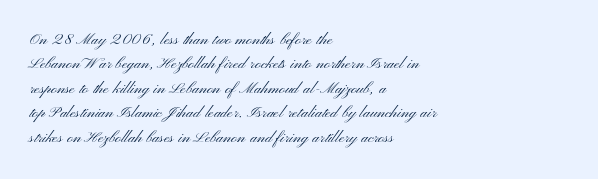
{"bold": "no", "underline": "no", "align": "left", "line_spacing_ratio": 1.22, "letter_spacing": "normal", "letter_spacing_em": 0.0, "glyph_px": 20}
